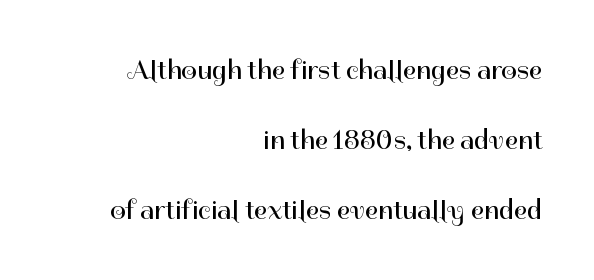
The image shows 28 px regular-weight sans-serif type, upright; set right-aligned, loose line spacing (2.5x), normal letter spacing, not underlined; high stroke contrast and a medium x-height.
